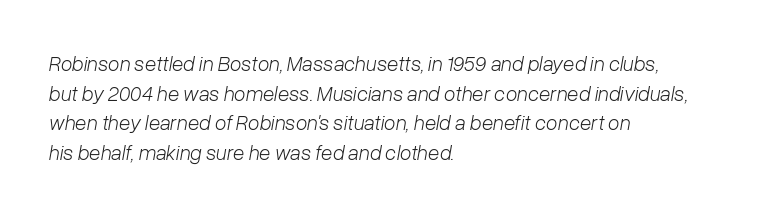
Yep, that's italic — everything's leaning. The paragraph has a hard left edge and a soft right edge. In terms of letterspacing, this is plain default setting. The face looks like a standard text weight, possibly lighter. The space beneath each line is pristine and unruled.
